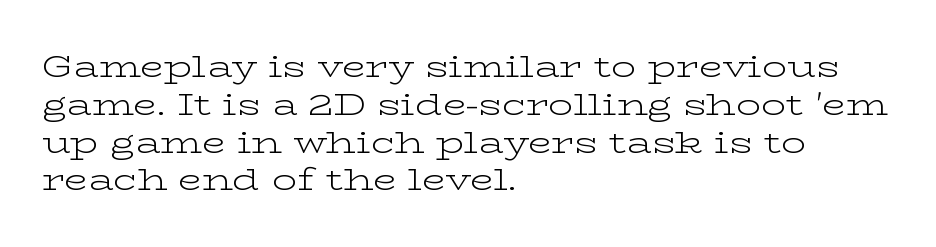
The image shows 31 px light, wide serif type, upright; set left-aligned, line spacing 1.22x, normal letter spacing, not underlined; low stroke contrast and a medium x-height.
